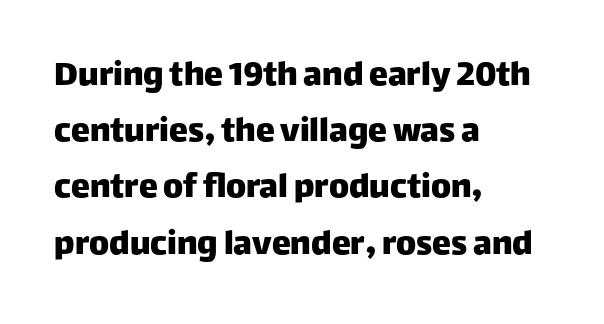
{"serif": "no", "italic": "no", "width": "normal", "stroke_contrast": "low", "x_height": "large", "monospaced": "no", "underline": "no", "align": "left", "line_spacing": "normal", "line_spacing_ratio": 1.48, "letter_spacing": "normal", "letter_spacing_em": 0.0, "glyph_px": 38}
